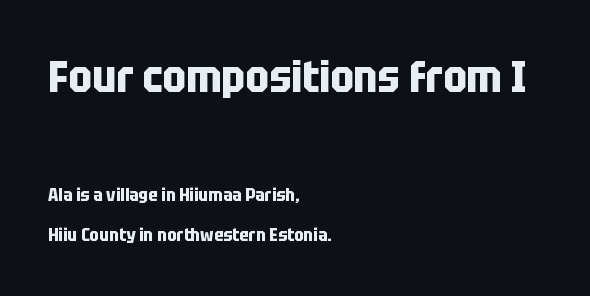
Q: Is the text bold? A: Yes.
Q: Is the text italic (slanted)? A: No, it is upright.
Q: Is the typeface a serif or a sans-serif typeface? A: Sans-serif.
Q: Is the text underlined? A: No.
Q: How is the paragraph aligned? A: Left-aligned.
Q: Is the spacing between letters normal or unusually wide? A: Normal.
Q: Is the spacing between lines tight, normal or loose? A: Loose.
Q: Which block of text is set in a larger size, the first (top) or the second (bottom)? A: The first (top) one.
Q: Width (condensed, normal, or wide)? A: Condensed.
Q: Stroke contrast? A: Low.
Q: x-height? A: Large.
Q: Monospaced? A: No.
